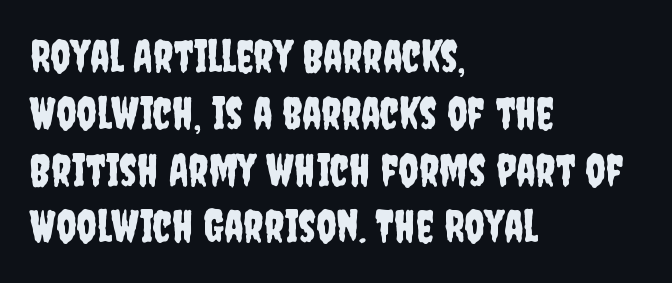
Italic? Not at all — the glyphs are vertical. A typesetter would call this proportional, since set widths differ per character. Visually the block forms a straight wall on the left and a jagged coastline on the right. The rendering uses a moderate line-height, typical for paragraphs.
